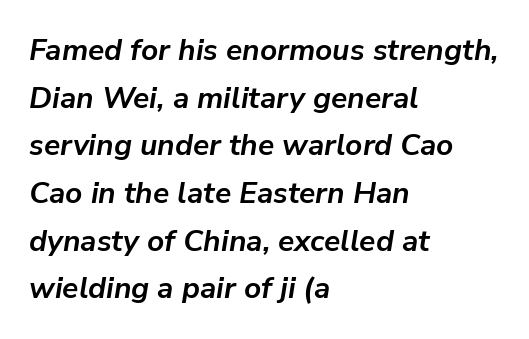
{"italic": "yes", "lean": "right", "slant_degrees": 9, "bold": "yes", "weight": "semibold", "width": "normal", "stroke_contrast": "low", "x_height": "medium", "monospaced": "no", "underline": "no", "align": "left", "line_spacing": "normal", "line_spacing_ratio": 1.59, "letter_spacing": "normal", "letter_spacing_em": 0.0, "glyph_px": 30}
